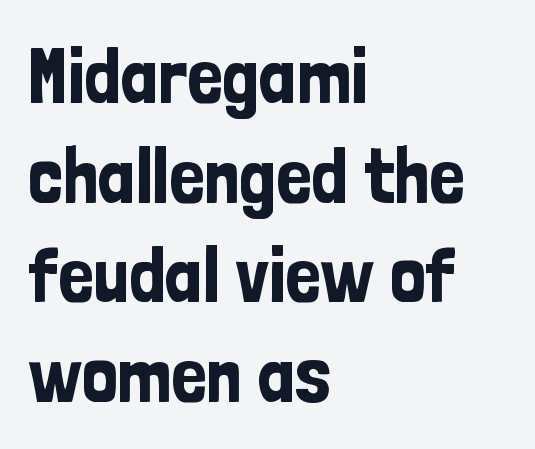
{"serif": "no", "italic": "no", "width": "condensed", "stroke_contrast": "low", "x_height": "medium", "monospaced": "no", "underline": "no", "align": "left", "line_spacing": "normal", "line_spacing_ratio": 1.26, "letter_spacing": "normal", "letter_spacing_em": 0.0, "glyph_px": 79}
